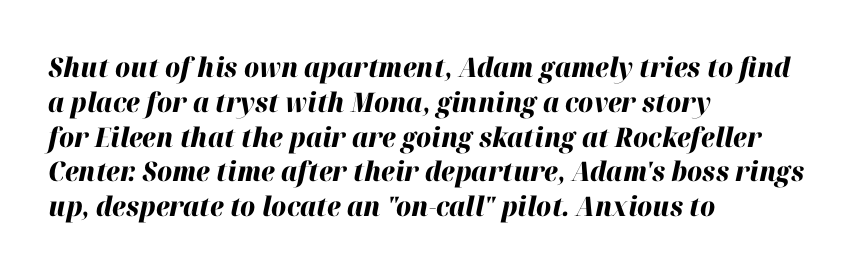
The image shows 27 px bold type, italic (leaning right); set left-aligned, normal line spacing (1.29x), normal letter spacing, not underlined.
